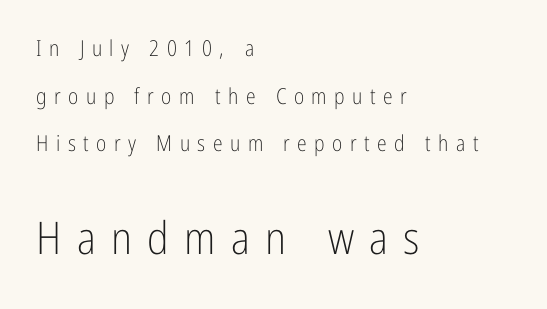
{"serif": "no", "italic": "no", "bold": "no", "weight": "light", "width": "condensed", "stroke_contrast": "low", "x_height": "medium", "monospaced": "no", "underline": "no", "align": "left", "line_spacing": "loose", "line_spacing_ratio": 2.17, "letter_spacing": "wide", "letter_spacing_em": 0.34, "larger_block": "second", "size_ratio": 2.05, "glyph_px": 45}
